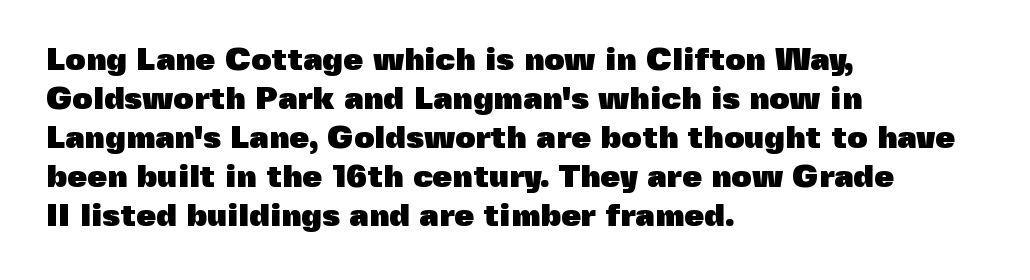
The image shows 32 px heavy sans-serif type, upright; set left-aligned, line spacing 1.22x, normal letter spacing, not underlined; a medium x-height.
